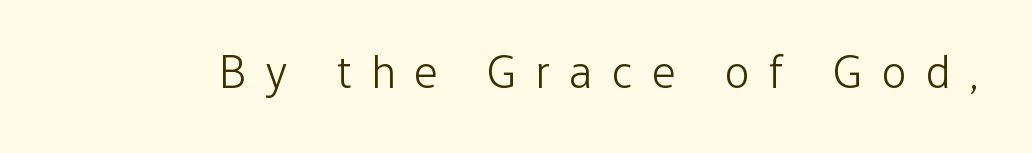
Q: Is the text bold? A: No.
Q: Is the text italic (slanted)? A: No, it is upright.
Q: Is the typeface a serif or a sans-serif typeface? A: Sans-serif.
Q: Is the text underlined? A: No.
Q: Is the spacing between letters normal or unusually wide? A: Unusually wide.
Q: Width (condensed, normal, or wide)? A: Condensed.
Q: Stroke contrast? A: Low.
Q: x-height? A: Medium.
Q: Monospaced? A: No.
